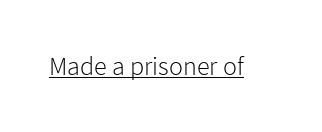
Q: Is the text bold? A: No.
Q: Is the text italic (slanted)? A: No, it is upright.
Q: Is the text underlined? A: Yes.
Q: Is the spacing between letters normal or unusually wide? A: Normal.
